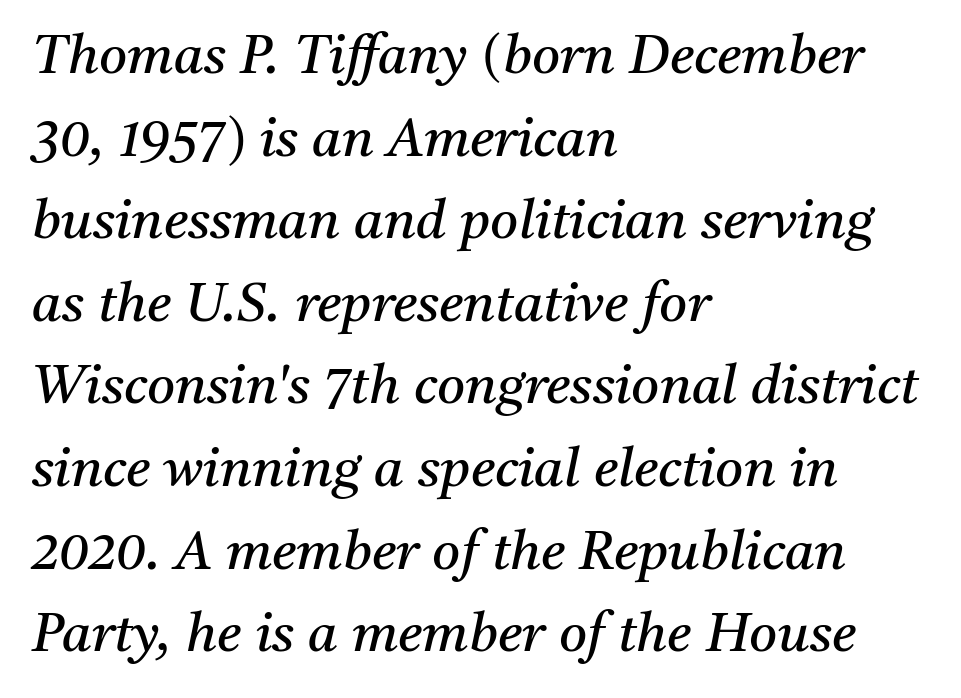
The image shows 54 px regular-weight serif type, italic (leaning right); set left-aligned, normal line spacing (1.53x), normal letter spacing, not underlined; medium stroke contrast and a medium x-height.
